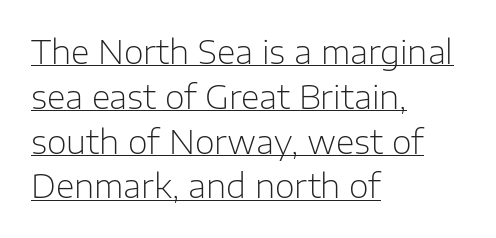
Q: Is the text bold? A: No.
Q: Is the text italic (slanted)? A: No, it is upright.
Q: Is the typeface a serif or a sans-serif typeface? A: Sans-serif.
Q: Is the text underlined? A: Yes.
Q: How is the paragraph aligned? A: Left-aligned.
Q: Is the spacing between letters normal or unusually wide? A: Normal.
Q: Is the spacing between lines tight, normal or loose? A: Normal.
Q: Width (condensed, normal, or wide)? A: Normal.
Q: Stroke contrast? A: Low.
Q: x-height? A: Medium.
Q: Monospaced? A: No.
